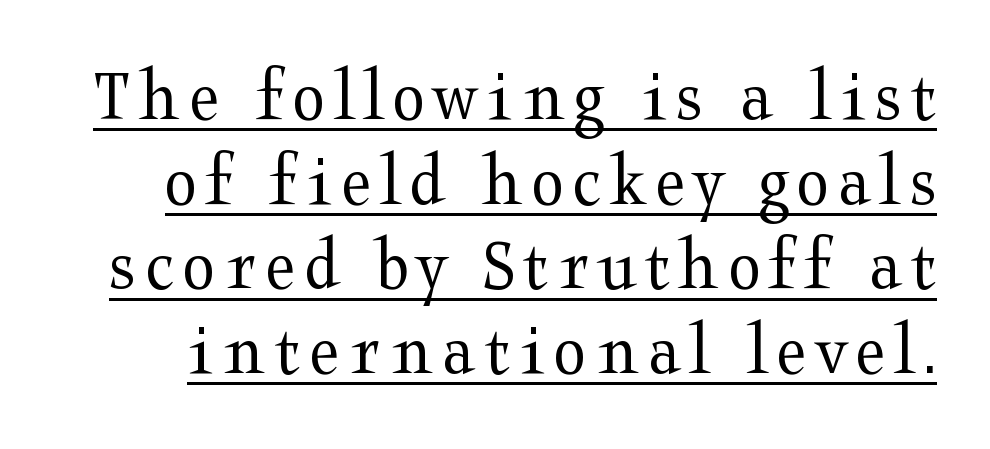
Think standard paragraph weight, or any step lighter than that. The letters advance in unequal steps, a hallmark of proportional type. Is there much room between lines? No — they nearly touch. Every stem runs plumb, perpendicular to the baseline.
